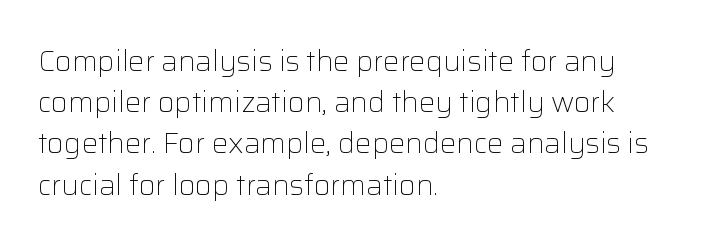
Observe the absence of serifs on each vertical stroke in this sample. Underlining? Definitely not there. Every stem runs plumb, perpendicular to the baseline. The face looks like a standard text weight, possibly lighter. You could call the tracking neutral — neither tight nor loose. In terms of leading, this rendering sits right in the middle.
